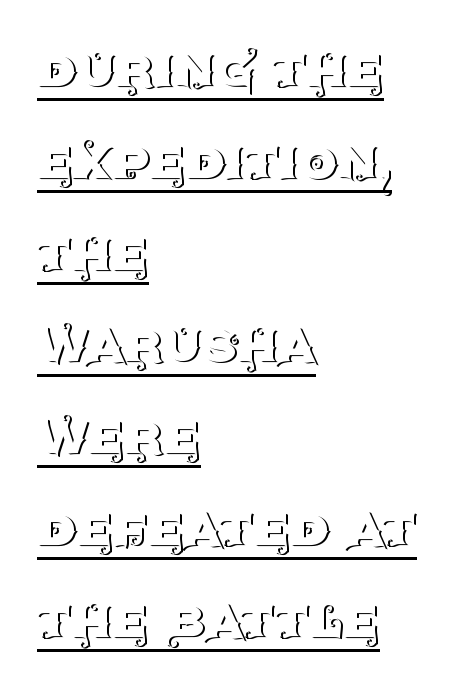
{"serif": "yes", "italic": "no", "bold": "no", "weight": "thin", "width": "normal", "stroke_contrast": "medium", "x_height": "large", "monospaced": "no", "underline": "yes", "align": "left", "line_spacing": "normal", "line_spacing_ratio": 1.48, "letter_spacing": "normal", "letter_spacing_em": 0.0, "glyph_px": 62}
